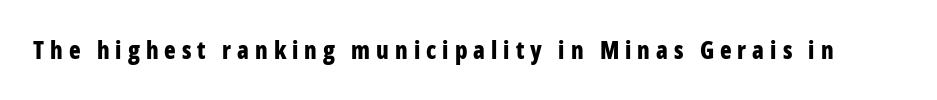
{"italic": "no", "bold": "yes", "underline": "no", "letter_spacing": "wide", "letter_spacing_em": 0.25, "glyph_px": 24}
